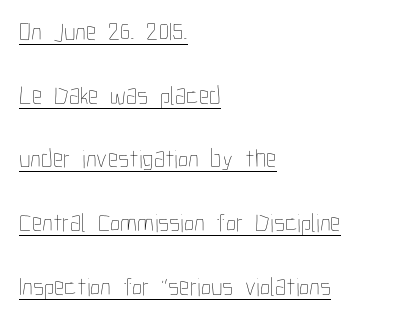
The cut favours lightness, reaching ordinary text weight at its darkest. Line starts are locked; line ends wander. These lines stand farther apart than default settings would place them. What decoration does the sample have? An underline. The face used here is rendered with its standard letterfit.
